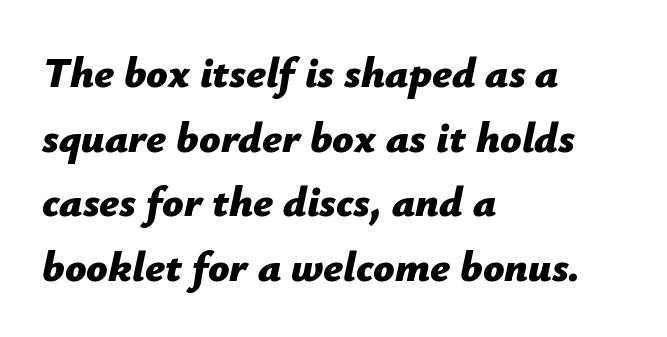
The image shows 42 px bold type, italic (leaning right); set left-aligned, normal line spacing (1.54x), normal letter spacing, not underlined; low stroke contrast and a medium x-height.
